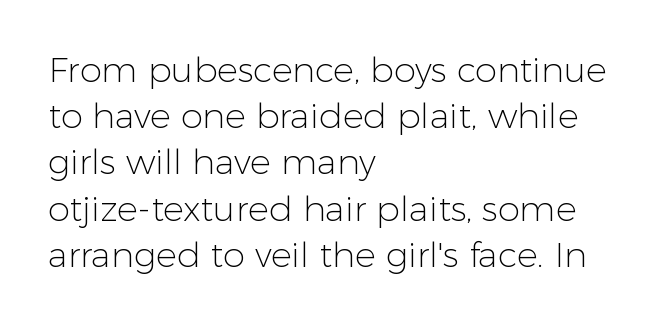
Q: Is the text bold? A: No.
Q: Is the text italic (slanted)? A: No, it is upright.
Q: Is the typeface a serif or a sans-serif typeface? A: Sans-serif.
Q: Is the text underlined? A: No.
Q: How is the paragraph aligned? A: Left-aligned.
Q: Is the spacing between letters normal or unusually wide? A: Normal.
Q: Is the spacing between lines tight, normal or loose? A: Normal.
Q: Width (condensed, normal, or wide)? A: Normal.
Q: Stroke contrast? A: Low.
Q: x-height? A: Medium.
Q: Monospaced? A: No.
